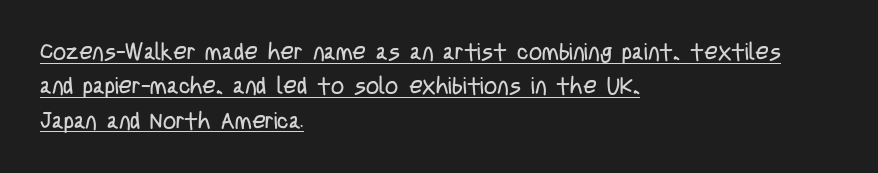
Q: Is the text bold? A: No.
Q: Is the text italic (slanted)? A: No, it is upright.
Q: Is the text underlined? A: Yes.
Q: How is the paragraph aligned? A: Left-aligned.
Q: Is the spacing between letters normal or unusually wide? A: Normal.
Q: Is the spacing between lines tight, normal or loose? A: Normal.
